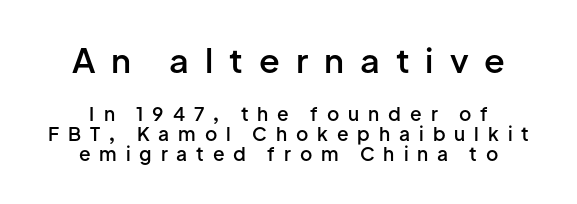
Q: Is the text bold? A: Semi-bold.
Q: Is the text italic (slanted)? A: No, it is upright.
Q: Is the typeface a serif or a sans-serif typeface? A: Sans-serif.
Q: Is the text underlined? A: No.
Q: How is the paragraph aligned? A: Centered.
Q: Is the spacing between letters normal or unusually wide? A: Unusually wide.
Q: Is the spacing between lines tight, normal or loose? A: Tight.
Q: Which block of text is set in a larger size, the first (top) or the second (bottom)? A: The first (top) one.
Q: Width (condensed, normal, or wide)? A: Normal.
Q: Stroke contrast? A: Low.
Q: x-height? A: Medium.
Q: Monospaced? A: No.
